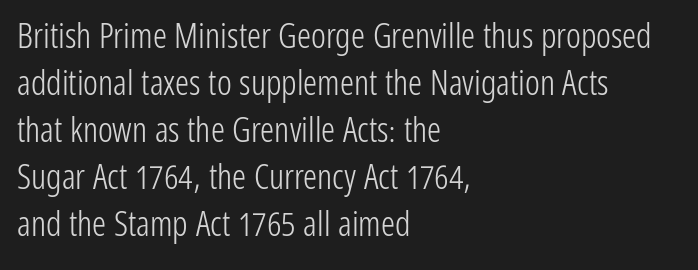
What's the leading like? Ordinary, nothing unusual. Stem width sits at or under what a default text font uses. Looks like regular typesetting: each glyph gets only the width it needs. Posture: straight, roman, zero tilt.
